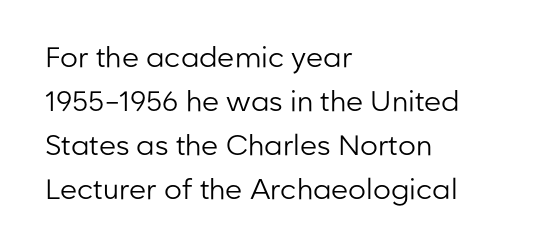
The image shows 28 px regular-weight sans-serif type, upright; set left-aligned, normal line spacing (1.57x), normal letter spacing, not underlined; low stroke contrast and a medium x-height.
